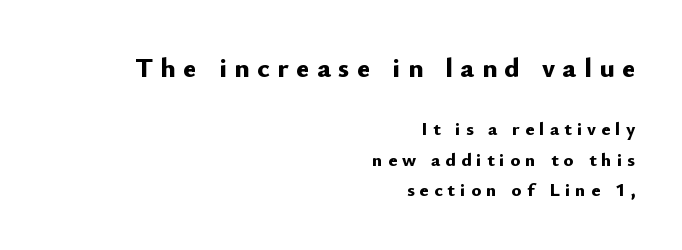
Larger block? The one above; the one below is distinctly smaller. Caption: expanded tracking, letters set apart. Typesetter's note: full bold, strokes at maximum text heaviness. The specimen omits any rule beneath the text block's lines. Serif or sans? Sans — the stroke terminals are bare.
